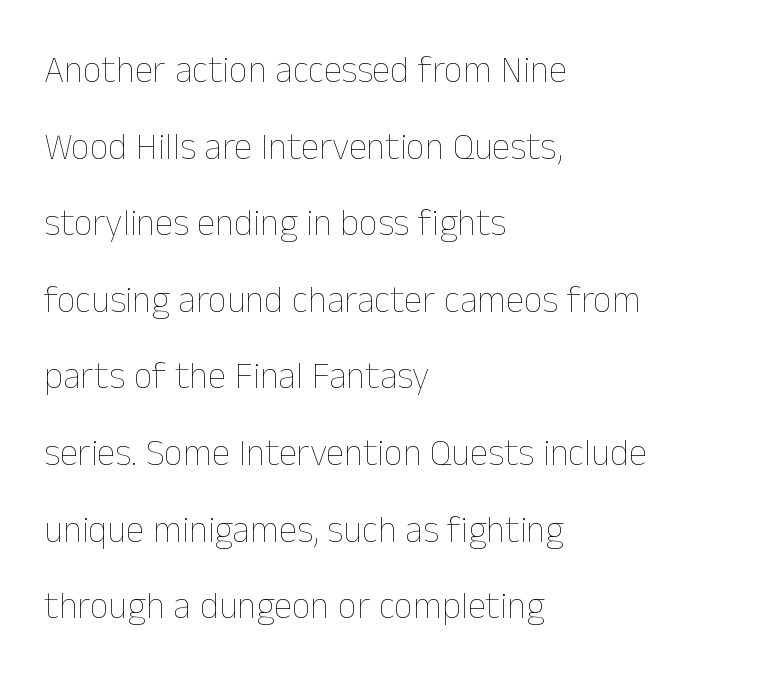
{"italic": "no", "bold": "no", "weight": "thin", "width": "normal", "stroke_contrast": "low", "x_height": "medium", "monospaced": "no", "underline": "no", "align": "left", "line_spacing": "loose", "line_spacing_ratio": 2.07, "letter_spacing": "normal", "letter_spacing_em": 0.0, "glyph_px": 37}
